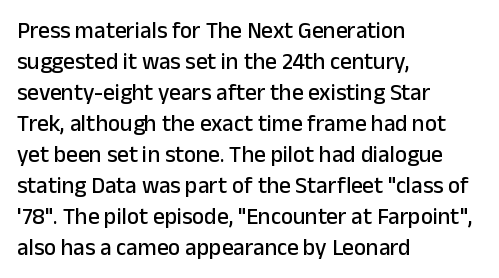
{"italic": "no", "underline": "no", "align": "left", "line_spacing": "normal", "line_spacing_ratio": 1.35, "letter_spacing": "normal", "letter_spacing_em": 0.0, "glyph_px": 23}
